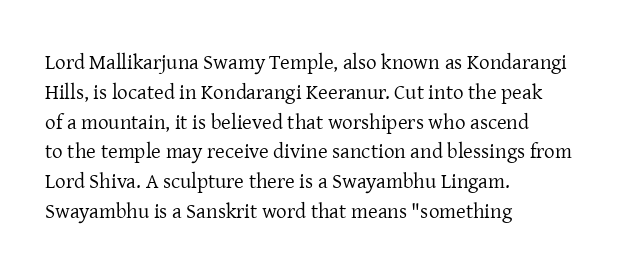
Q: Is the text bold? A: No.
Q: Is the text italic (slanted)? A: No, it is upright.
Q: Is the text underlined? A: No.
Q: How is the paragraph aligned? A: Left-aligned.
Q: Is the spacing between letters normal or unusually wide? A: Normal.
Q: Is the spacing between lines tight, normal or loose? A: Normal.
